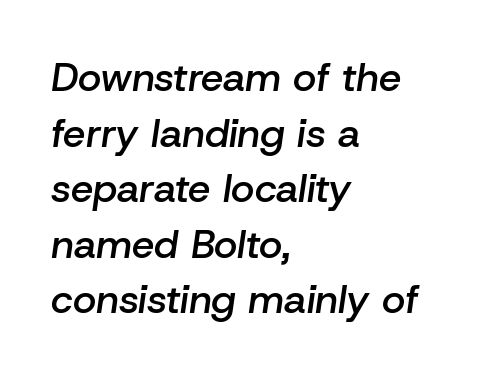
{"italic": "yes", "lean": "right", "slant_degrees": 8, "bold": "semi", "weight": "semibold", "width": "normal", "stroke_contrast": "low", "x_height": "medium", "monospaced": "no", "underline": "no", "align": "left", "line_spacing": "normal", "line_spacing_ratio": 1.39, "letter_spacing": "normal", "letter_spacing_em": 0.0, "glyph_px": 40}
